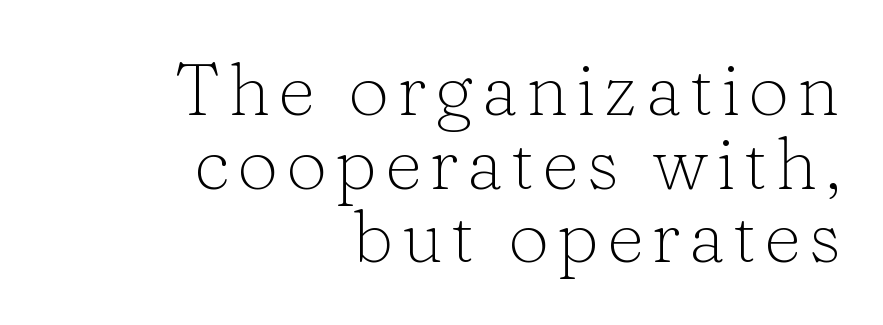
{"serif": "yes", "italic": "no", "bold": "no", "weight": "light", "width": "normal", "stroke_contrast": "low", "x_height": "medium", "monospaced": "no", "underline": "no", "align": "right", "line_spacing": "tight", "line_spacing_ratio": 1.01, "glyph_px": 73}
